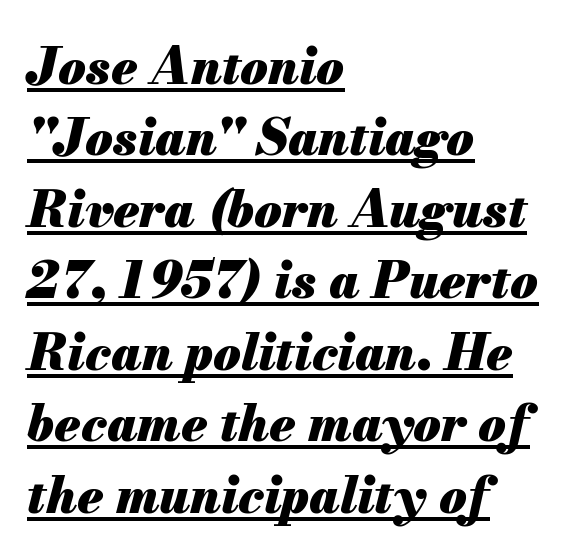
Leading matches the norm, producing a regular column. Slanted lettering throughout. Quick note: underline on. I'd describe the lettering as bold — thick and assertive. Does extra space separate the letters? No, they use regular spacing. The passage shown is typed in a proportional face where columns would drift.
